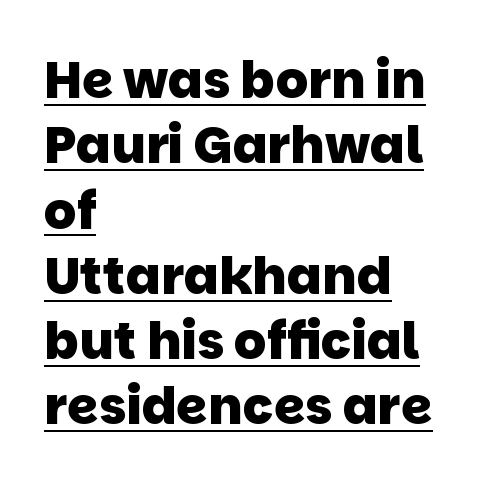
Q: Is the text bold? A: Yes.
Q: Is the typeface a serif or a sans-serif typeface? A: Sans-serif.
Q: Is the text underlined? A: Yes.
Q: How is the paragraph aligned? A: Left-aligned.
Q: Is the spacing between letters normal or unusually wide? A: Normal.
Q: Is the spacing between lines tight, normal or loose? A: Normal.
Q: Width (condensed, normal, or wide)? A: Normal.
Q: Stroke contrast? A: Low.
Q: x-height? A: Large.
Q: Monospaced? A: No.
